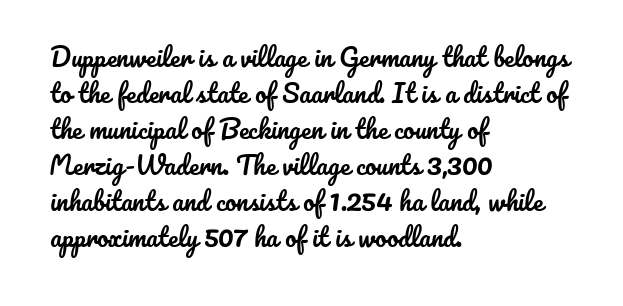
Vertically, the passage feels balanced, rows spaced as you'd expect. A typesetter would call this zero additional tracking. Each line starts at the same left margin while the right side varies. Descenders are the only things crossing below the line.
